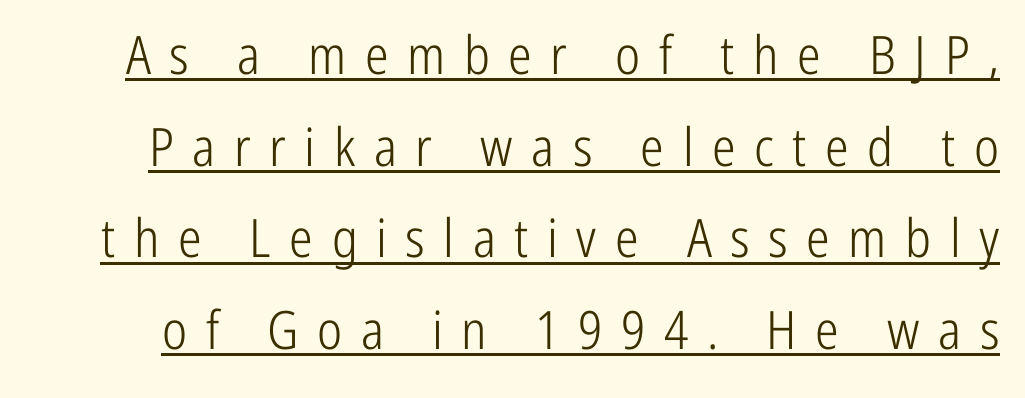
Q: Is the text bold? A: No.
Q: Is the text italic (slanted)? A: No, it is upright.
Q: Is the typeface a serif or a sans-serif typeface? A: Sans-serif.
Q: Is the text underlined? A: Yes.
Q: Is the spacing between letters normal or unusually wide? A: Unusually wide.
Q: Width (condensed, normal, or wide)? A: Condensed.
Q: Stroke contrast? A: Low.
Q: x-height? A: Medium.
Q: Monospaced? A: No.
